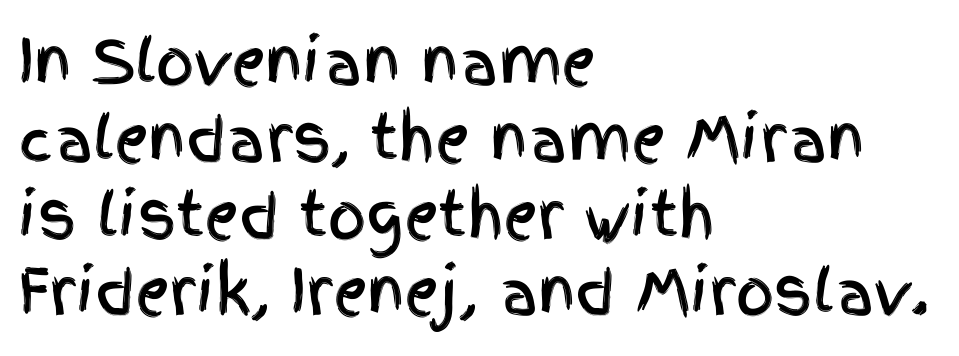
{"serif": "no", "italic": "no", "width": "condensed", "x_height": "large", "monospaced": "no", "underline": "no", "align": "left", "line_spacing": "normal", "line_spacing_ratio": 1.28, "letter_spacing": "normal", "letter_spacing_em": 0.0, "glyph_px": 60}
